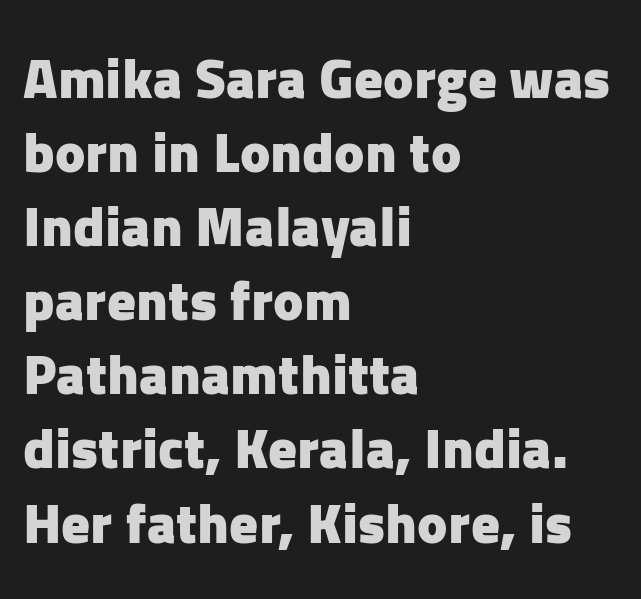
Q: Is the text bold? A: Yes.
Q: Is the text italic (slanted)? A: No, it is upright.
Q: Is the typeface a serif or a sans-serif typeface? A: Sans-serif.
Q: Is the text underlined? A: No.
Q: How is the paragraph aligned? A: Left-aligned.
Q: Is the spacing between letters normal or unusually wide? A: Normal.
Q: Is the spacing between lines tight, normal or loose? A: Normal.
Q: Width (condensed, normal, or wide)? A: Normal.
Q: Stroke contrast? A: Low.
Q: x-height? A: Medium.
Q: Monospaced? A: No.
